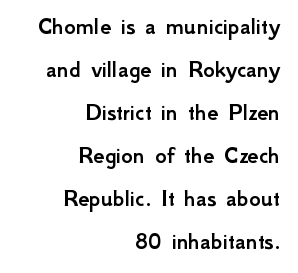
{"italic": "no", "underline": "no", "align": "right", "line_spacing_ratio": 1.72, "letter_spacing": "normal", "letter_spacing_em": 0.0, "glyph_px": 25}
